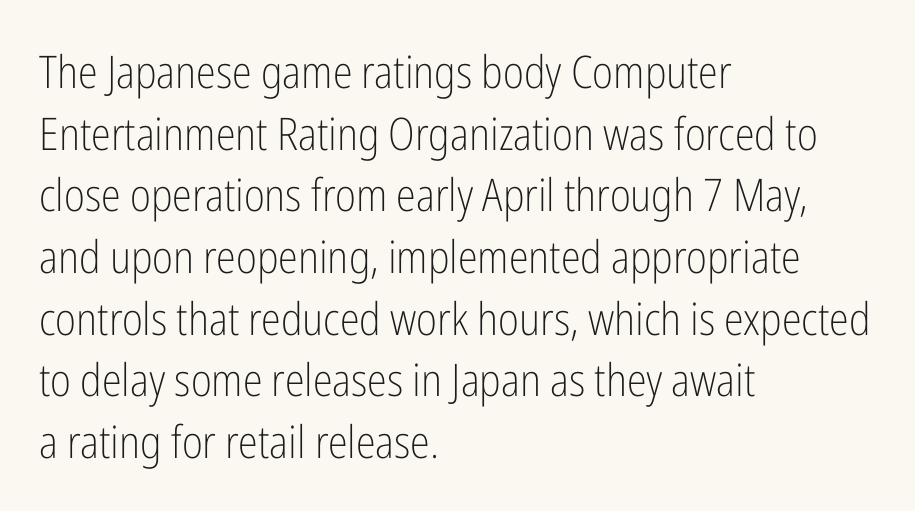
Q: Is the text bold? A: No.
Q: Is the text italic (slanted)? A: No, it is upright.
Q: Is the typeface a serif or a sans-serif typeface? A: Sans-serif.
Q: Is the text underlined? A: No.
Q: How is the paragraph aligned? A: Left-aligned.
Q: Is the spacing between letters normal or unusually wide? A: Normal.
Q: Is the spacing between lines tight, normal or loose? A: Normal.
Q: Width (condensed, normal, or wide)? A: Condensed.
Q: Stroke contrast? A: Low.
Q: x-height? A: Medium.
Q: Monospaced? A: No.
